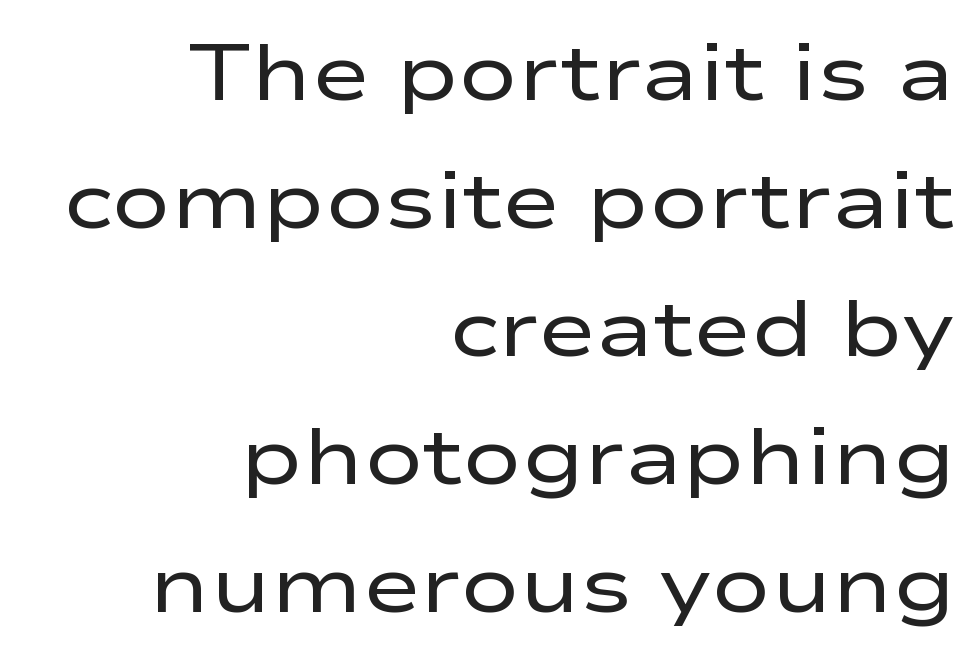
No extra ink here — the face is not bold. Honestly, the letter spacing is just normal — you wouldn't notice it. The block of text has a typical density, with ordinary space between rows. Compared with a flush-left layout, this one pins lines to the opposite, right side. Unlike a traditional serif, this face leaves its strokes unadorned. Do the characters align in a grid? No, the font is proportional.
